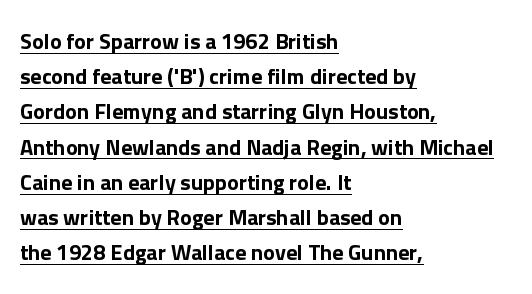
This sample uses plain, unmodified letter spacing. The lettering holds an erect, upright posture throughout. The words here are underlined. Casual observation: everything's shoved over to the left. The space between consecutive lines is moderate.
